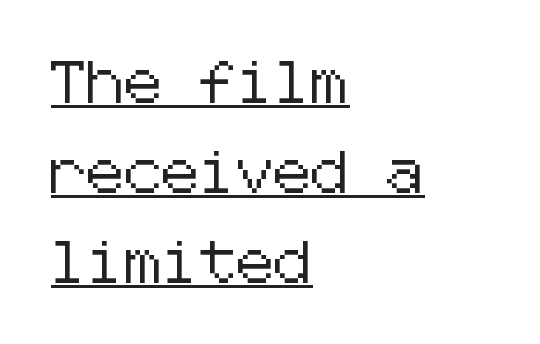
Q: Is the text italic (slanted)? A: No, it is upright.
Q: Is the typeface a serif or a sans-serif typeface? A: Sans-serif.
Q: Is the text underlined? A: Yes.
Q: How is the paragraph aligned? A: Left-aligned.
Q: Is the spacing between letters normal or unusually wide? A: Normal.
Q: Is the spacing between lines tight, normal or loose? A: Loose.
Q: Width (condensed, normal, or wide)? A: Normal.
Q: Stroke contrast? A: Low.
Q: x-height? A: Medium.
